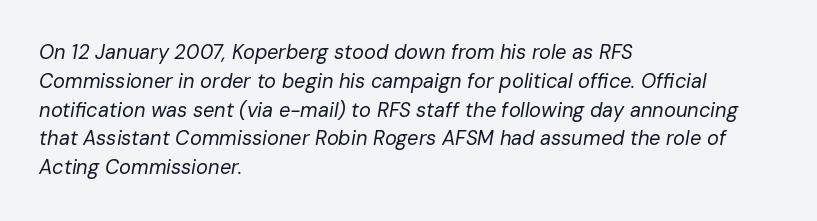
The image shows 20 px text type, italic (leaning right); set left-aligned, normal line spacing (1.44x), normal letter spacing, not underlined.
